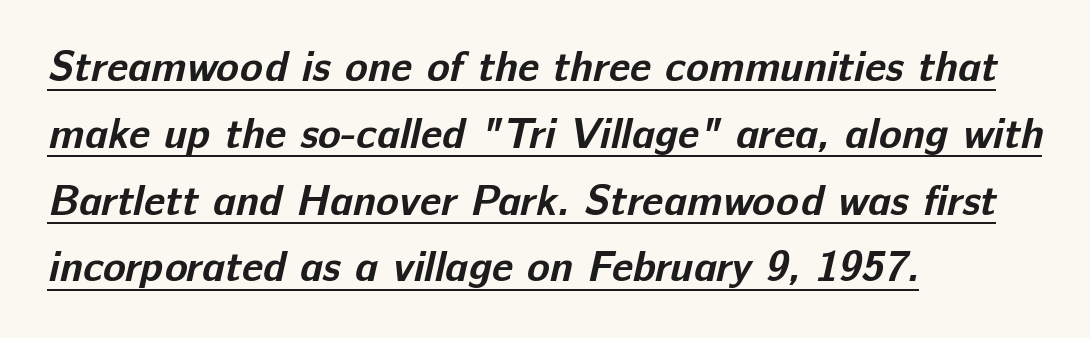
{"serif": "no", "bold": "yes", "weight": "bold", "width": "normal", "stroke_contrast": "low", "x_height": "medium", "monospaced": "no", "underline": "yes", "align": "left", "line_spacing": "normal", "line_spacing_ratio": 1.59, "letter_spacing": "normal", "letter_spacing_em": 0.0, "glyph_px": 42}
